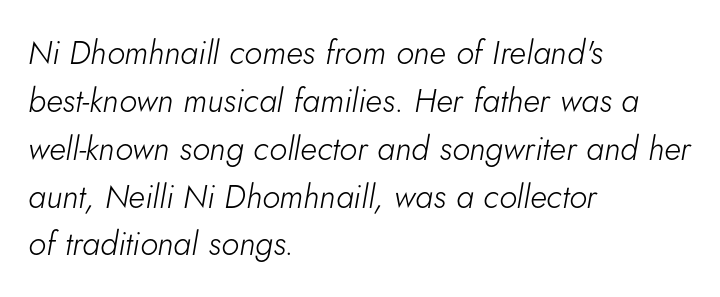
Q: Is the text bold? A: No.
Q: Is the text italic (slanted)? A: Yes, it leans right by about 5 degrees.
Q: Is the text underlined? A: No.
Q: How is the paragraph aligned? A: Left-aligned.
Q: Is the spacing between letters normal or unusually wide? A: Normal.
Q: Is the spacing between lines tight, normal or loose? A: Normal.
Q: Width (condensed, normal, or wide)? A: Normal.
Q: Stroke contrast? A: Low.
Q: x-height? A: Small.
Q: Monospaced? A: No.
